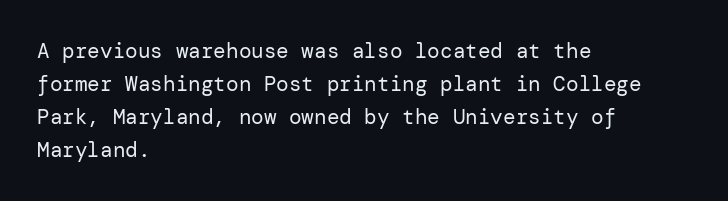
The image shows 21 px text type, upright; set left-aligned, normal line spacing (1.57x), normal letter spacing, not underlined.
